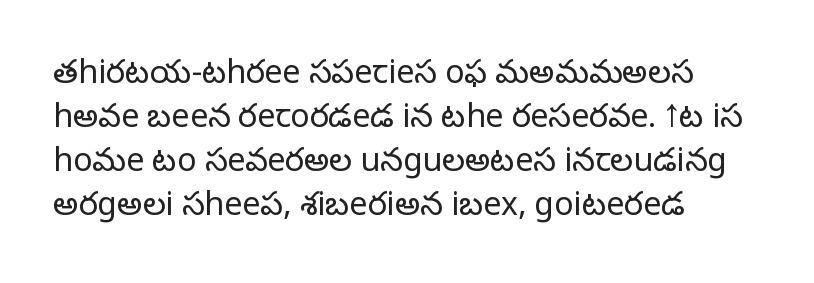
The image shows 32 px light sans-serif type, upright; set left-aligned, normal line spacing (1.38x), normal letter spacing, not underlined; low stroke contrast and a medium x-height.
